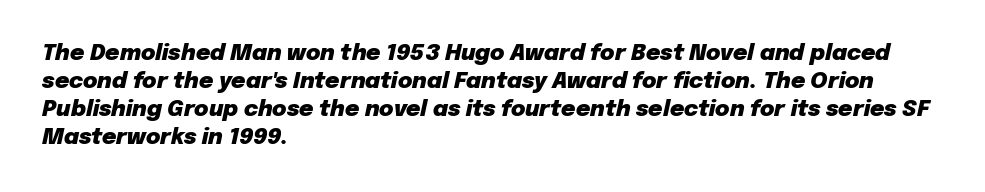
Q: Is the text bold? A: Yes.
Q: Is the text italic (slanted)? A: Yes, it leans right by about 12 degrees.
Q: Is the text underlined? A: No.
Q: How is the paragraph aligned? A: Left-aligned.
Q: Is the spacing between letters normal or unusually wide? A: Normal.
Q: Is the spacing between lines tight, normal or loose? A: Normal.
